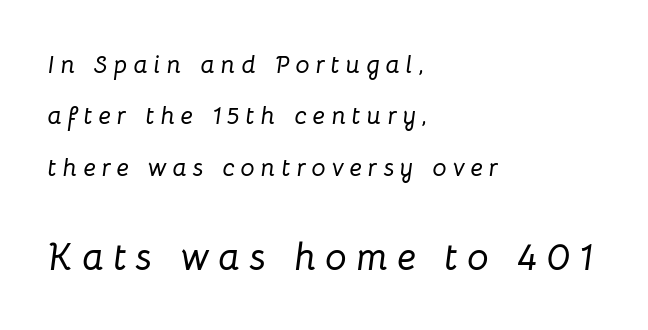
The typography opts for an oblique posture over an upright one. One glance says open: line gaps are wider than usual. The rendering uses natural spacing where letterforms have individual widths. There is plenty of visible air inserted between adjacent glyphs.
